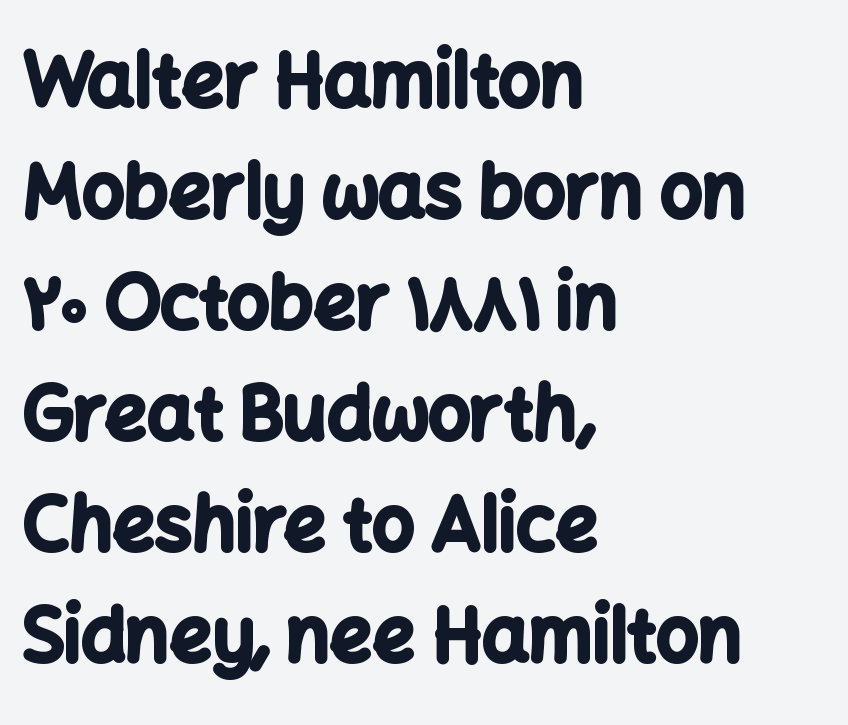
{"serif": "no", "italic": "no", "bold": "yes", "weight": "bold", "width": "normal", "stroke_contrast": "low", "x_height": "medium", "monospaced": "no", "underline": "no", "align": "left", "line_spacing": "normal", "line_spacing_ratio": 1.5, "letter_spacing": "normal", "letter_spacing_em": 0.0, "glyph_px": 74}
